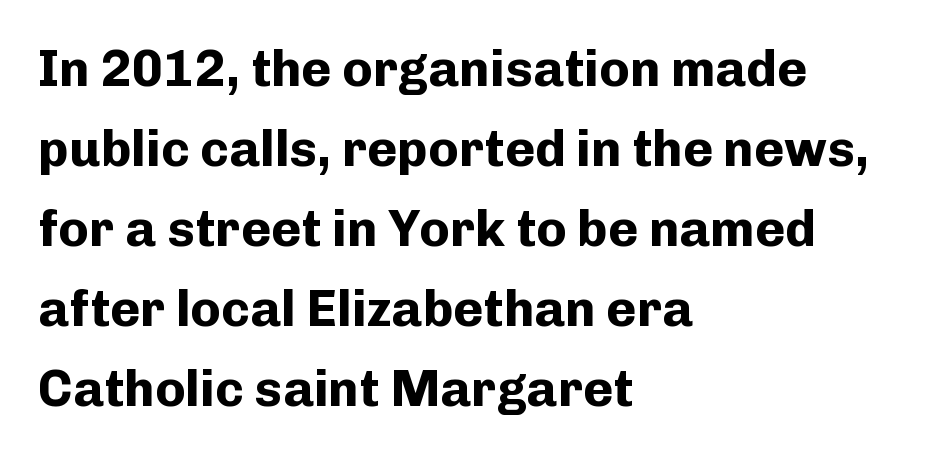
The image shows 51 px bold sans-serif type, upright; set left-aligned, normal line spacing (1.57x), normal letter spacing, not underlined; low stroke contrast and a medium x-height.
